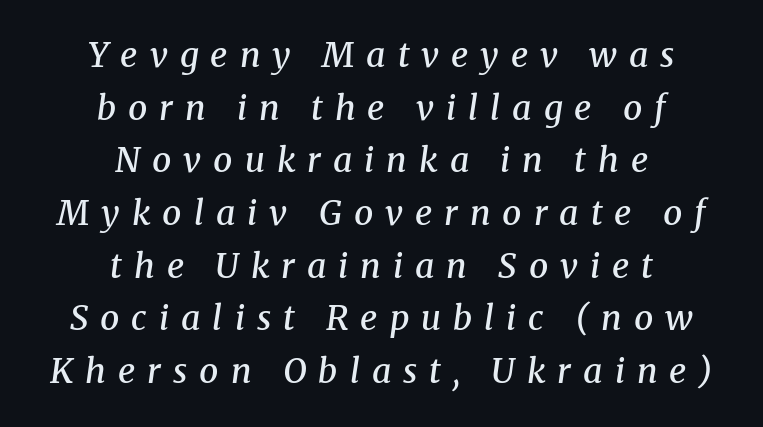
{"serif": "yes", "italic": "yes", "lean": "right", "slant_degrees": 8, "bold": "semi", "weight": "semibold", "width": "normal", "stroke_contrast": "medium", "x_height": "medium", "monospaced": "no", "underline": "no", "align": "center", "line_spacing": "normal", "line_spacing_ratio": 1.55, "letter_spacing": "wide", "letter_spacing_em": 0.35, "glyph_px": 34}
